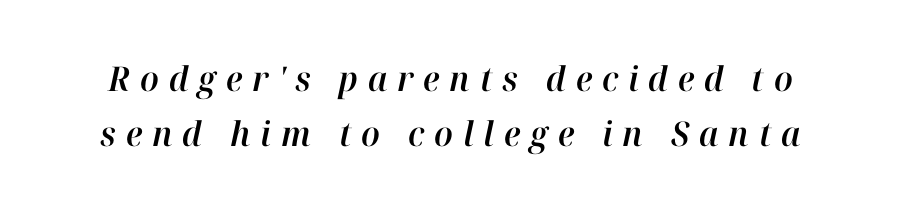
Q: Is the text italic (slanted)? A: Yes, it leans right by about 12 degrees.
Q: Is the text underlined? A: No.
Q: Is the spacing between letters normal or unusually wide? A: Unusually wide.
Q: Is the spacing between lines tight, normal or loose? A: Normal.
Q: Width (condensed, normal, or wide)? A: Normal.
Q: Stroke contrast? A: High.
Q: x-height? A: Medium.
Q: Monospaced? A: No.
